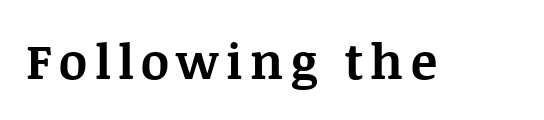
Think of a printed novel: that variable character pitch is what you see here. Type style note: has serifs. The letters stand straight up with perfectly vertical stems. Summary of weight: heavy, a full bold.
